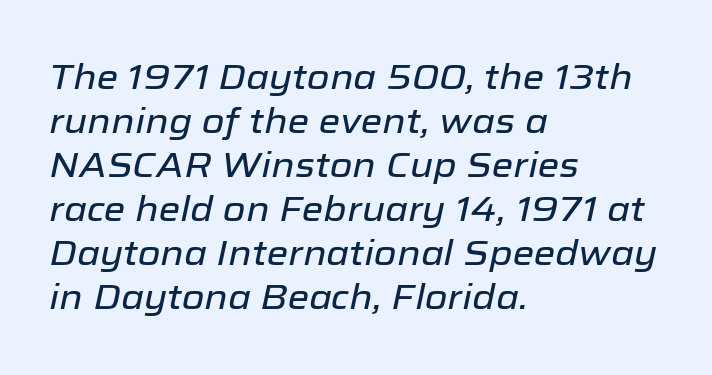
The image shows 35 px text type, italic (leaning right); set left-aligned, normal line spacing (1.26x), normal letter spacing, not underlined; low stroke contrast and a medium x-height.
